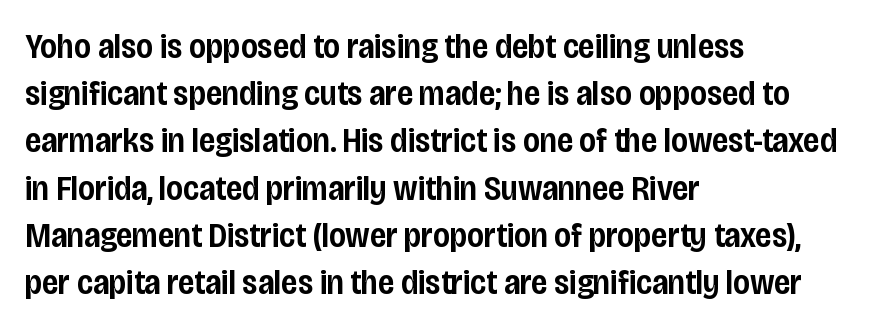
The image shows 35 px semibold, condensed sans-serif type, upright; set left-aligned, normal line spacing (1.35x), normal letter spacing, not underlined; low stroke contrast and a large x-height.
